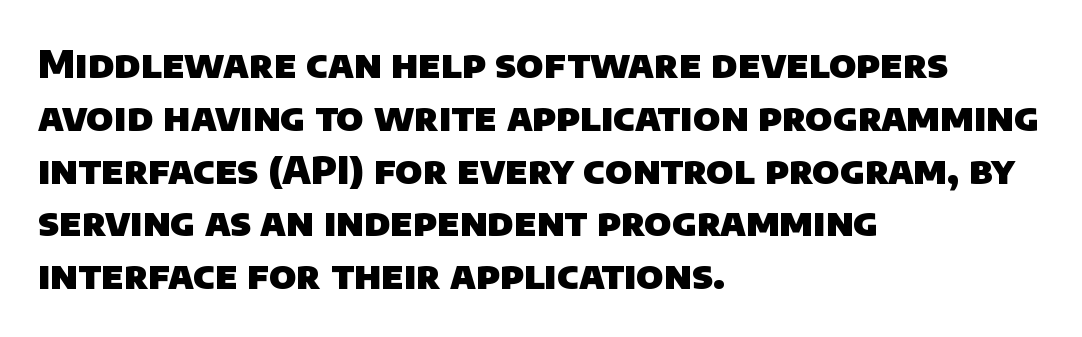
{"serif": "no", "bold": "yes", "weight": "heavy", "width": "normal", "stroke_contrast": "low", "x_height": "large", "monospaced": "no", "underline": "no", "align": "left", "line_spacing": "normal", "line_spacing_ratio": 1.39, "letter_spacing": "normal", "letter_spacing_em": 0.0, "glyph_px": 38}
